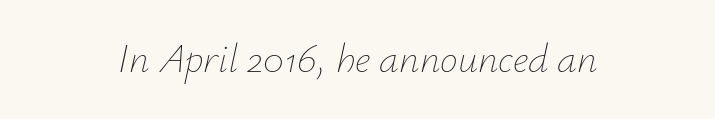
Has an underline been added? It has not. Counters stay open thanks to moderate or lighter strokes. Looks like regular typesetting: each glyph gets only the width it needs. Students, note that the glyphs here touch the page at normal intervals.
